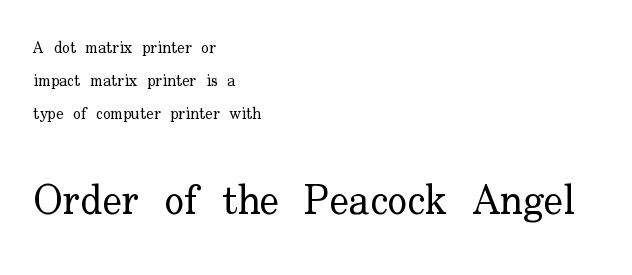
The image shows 41 px regular-weight serif type, upright; set left-aligned, loose line spacing (2.05x), normal letter spacing, not underlined; the second (bottom) block is 2.56x larger; low stroke contrast and a small x-height.
